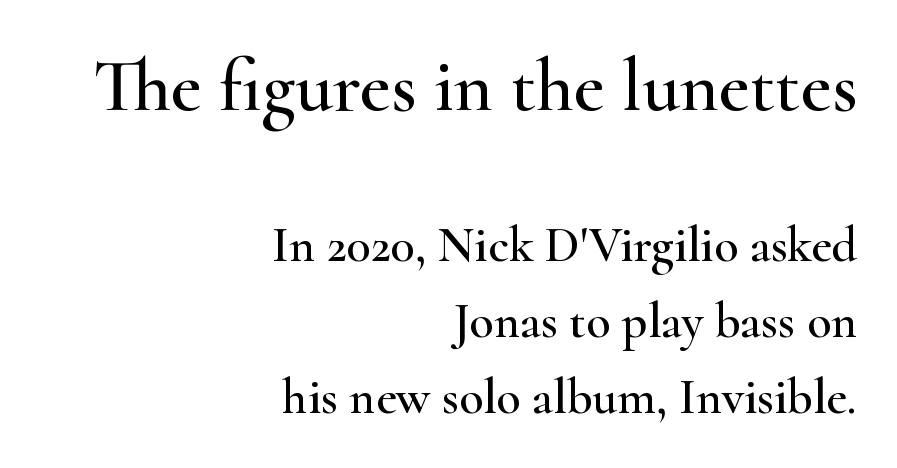
These two chunks differ in scale, with the top chunk taking the larger measure. Each new line begins a customary step beneath the previous one. The type sits square on the baseline with zero lean. Underline: absent. The face used here is proportionally spaced, like ordinary book or web type. Look at the bottom of the vertical strokes: they flare into serifs here.
